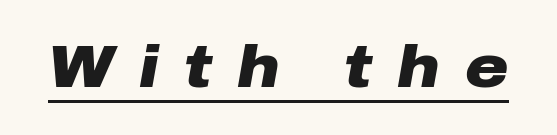
{"italic": "yes", "lean": "right", "slant_degrees": 10, "bold": "yes", "weight": "heavy", "width": "wide", "stroke_contrast": "low", "x_height": "medium", "monospaced": "no", "underline": "yes", "letter_spacing": "wide", "letter_spacing_em": 0.42, "glyph_px": 59}
